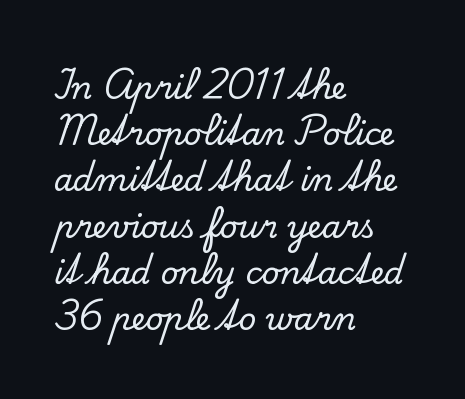
Is this a fixed-width face? No — the glyphs have proportional, varying widths. Typographically, this falls in the serif category. One-word summary of the alignment: left. The rendering keeps characters at their native spacing.
